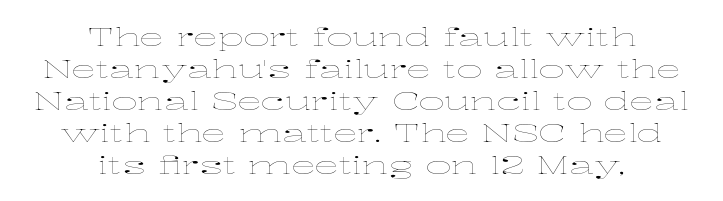
{"italic": "no", "bold": "no", "underline": "no", "align": "center", "line_spacing": "normal", "line_spacing_ratio": 1.28, "letter_spacing": "normal", "letter_spacing_em": 0.0, "glyph_px": 25}
